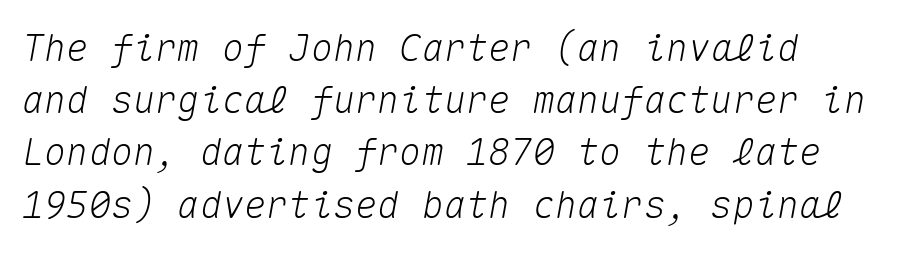
The image shows 37 px text type, italic (leaning right), monospaced; set left-aligned, normal line spacing (1.41x), normal letter spacing, not underlined; medium stroke contrast and a medium x-height.
